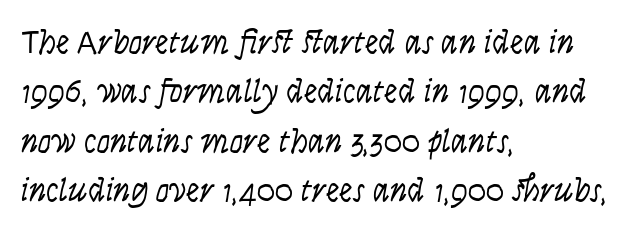
Every row of glyphs begins at an identical x-position on the left. Interline gaps are of average width in this sample. The characters display no serif detailing; their extremities are plain. Vertical stems look standard width or narrower in stroke.
